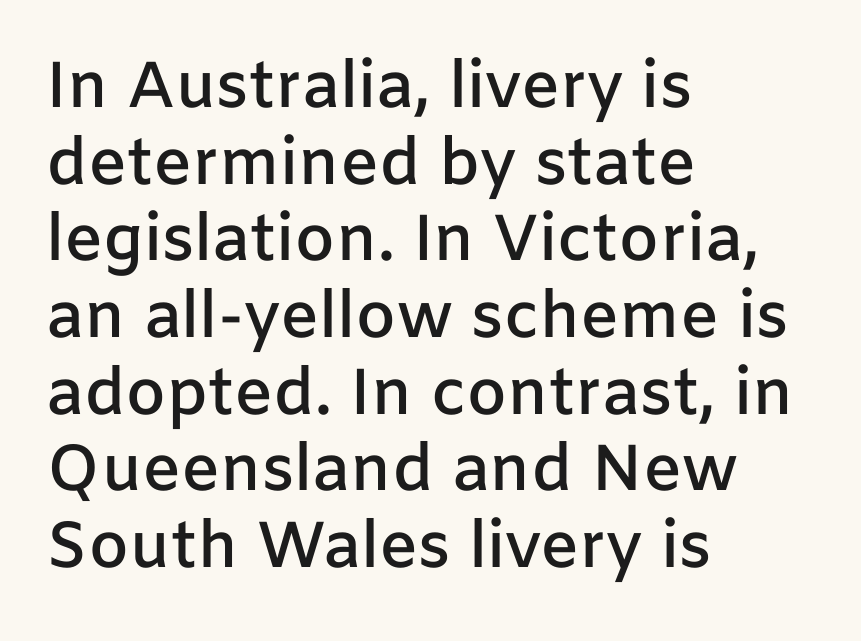
Descenders are the only things crossing below the line. Characters remain perfectly vertical along every line. Serifs: no, the terminals of the letterforms are clean. Inter-character spacing is left at the font's built-in metrics.
